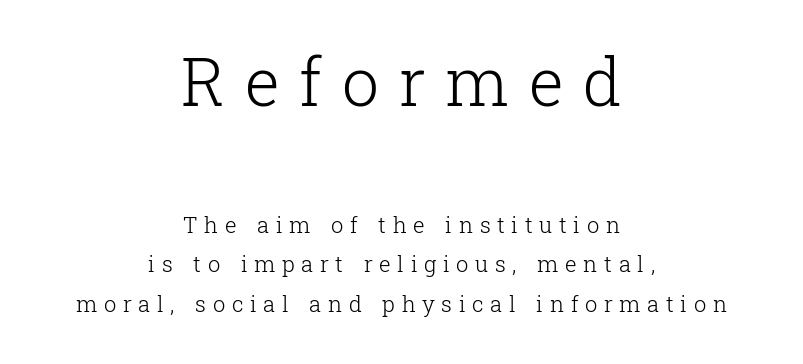
{"serif": "yes", "italic": "no", "bold": "no", "weight": "light", "width": "normal", "stroke_contrast": "low", "x_height": "medium", "monospaced": "no", "underline": "no", "align": "center", "line_spacing_ratio": 1.78, "letter_spacing": "wide", "letter_spacing_em": 0.3, "larger_block": "first", "size_ratio": 3.0, "glyph_px": 66}
